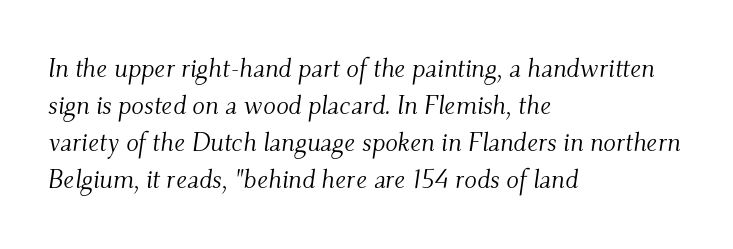
{"italic": "yes", "lean": "right", "slant_degrees": 9, "bold": "no", "underline": "no", "align": "left", "line_spacing": "normal", "line_spacing_ratio": 1.42, "letter_spacing": "normal", "letter_spacing_em": 0.0, "glyph_px": 26}
